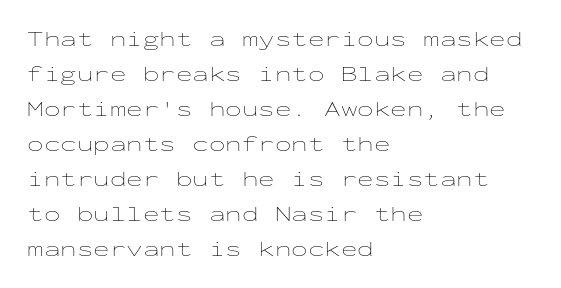
The image shows 22 px text type, upright; set left-aligned, normal line spacing (1.59x), normal letter spacing, not underlined.
